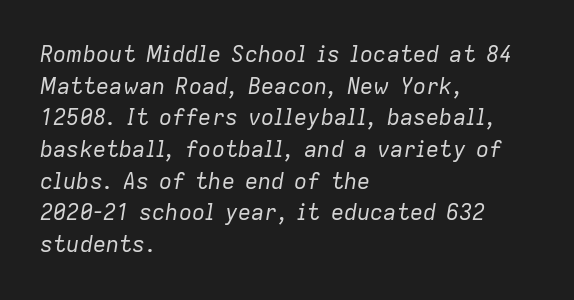
Q: Is the text bold? A: No.
Q: Is the text italic (slanted)? A: Yes, it leans right by about 9 degrees.
Q: Is the text underlined? A: No.
Q: How is the paragraph aligned? A: Left-aligned.
Q: Is the spacing between letters normal or unusually wide? A: Normal.
Q: Is the spacing between lines tight, normal or loose? A: Normal.
